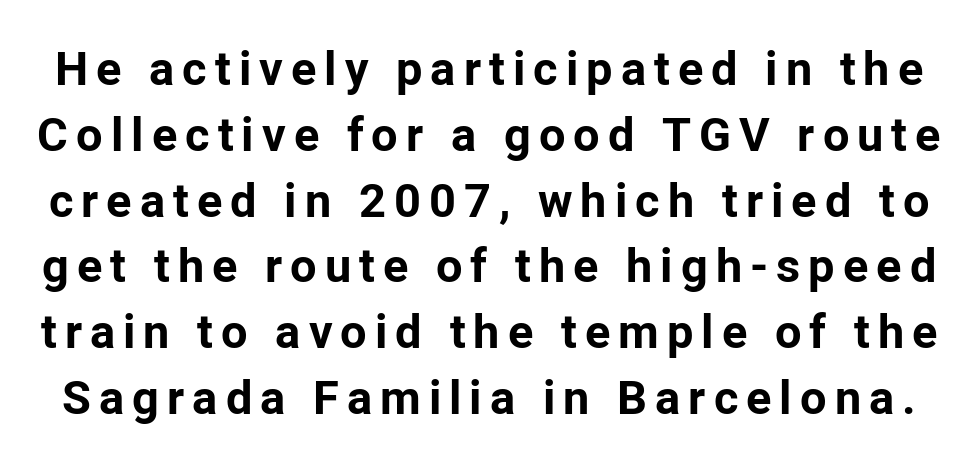
Q: Is the text bold? A: Yes.
Q: Is the text italic (slanted)? A: No, it is upright.
Q: Is the typeface a serif or a sans-serif typeface? A: Sans-serif.
Q: Is the text underlined? A: No.
Q: Is the spacing between lines tight, normal or loose? A: Normal.
Q: Width (condensed, normal, or wide)? A: Normal.
Q: Stroke contrast? A: Low.
Q: x-height? A: Medium.
Q: Monospaced? A: No.
